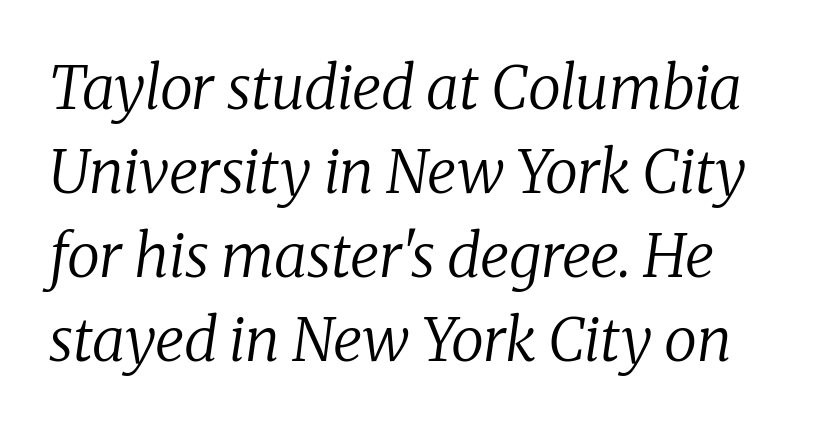
The line-height multiplier appears to be the usual default. The horizontal fit of the characters is conventional and even. The typeface has the unassuming heft of standard copy or less. The characters display serif detailing at their extremities.
